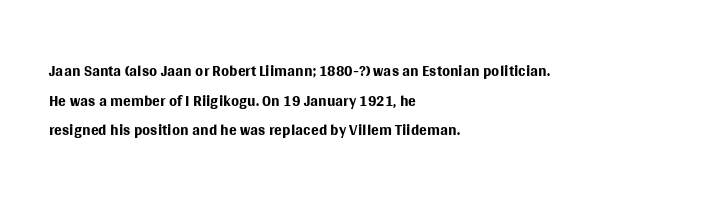
The lines sit at an ordinary, default distance from one another. The rag falls on the right side of this text block. The characters are drawn with everyday or finer stroke widths. Descender tails drop into unmarked territory.
